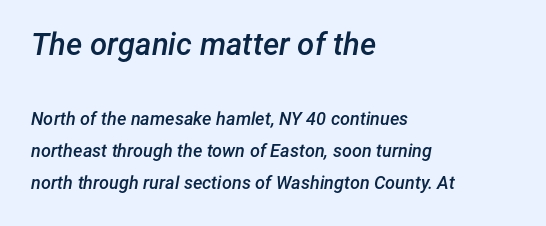
One-word summary of the alignment: left. Nothing unusual about the tracking: characters are spaced as the font intends. Notice the strokes are somewhat thickened but not fully heavy: this is a semibold. The earlier block is typeset at a bigger size than the later block. Looks like regular typesetting: each glyph gets only the width it needs.
